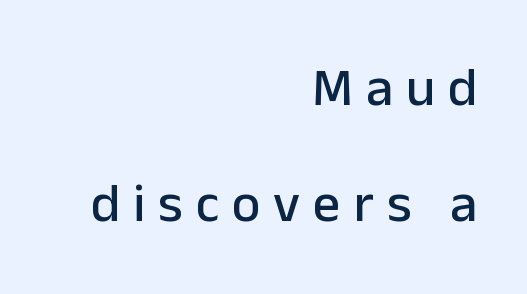
Loose tracking; the words dissolve into strings of separated letters. Spacing verdict: proportional, widths tailored to each character. Are there feet on the stems? There aren't — it's a sans. Upright lettering throughout. Each new line begins a long way beneath the previous one. Typeset ragged left — the right edge is the straight one.
